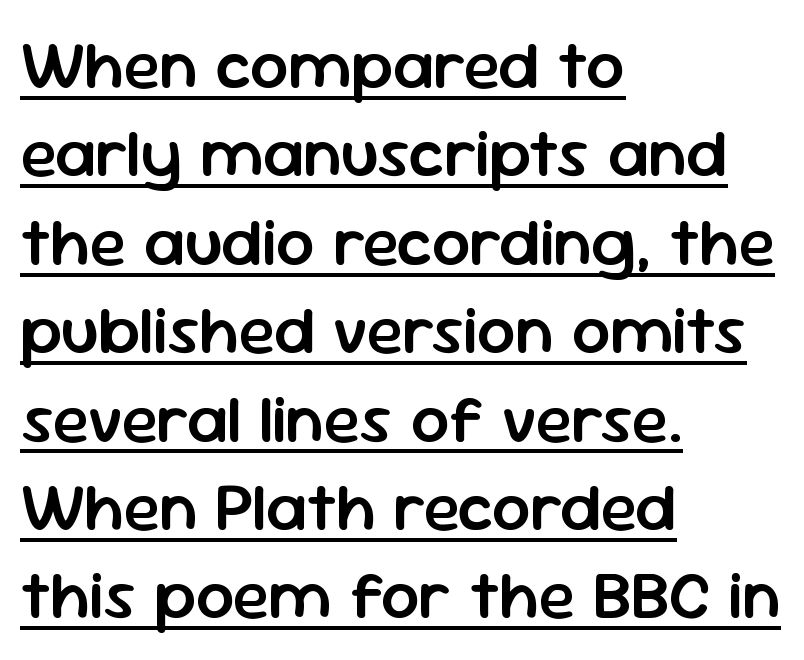
Q: Is the text bold? A: Semi-bold.
Q: Is the text italic (slanted)? A: No, it is upright.
Q: Is the typeface a serif or a sans-serif typeface? A: Sans-serif.
Q: Is the text underlined? A: Yes.
Q: How is the paragraph aligned? A: Left-aligned.
Q: Is the spacing between letters normal or unusually wide? A: Normal.
Q: Is the spacing between lines tight, normal or loose? A: Normal.
Q: Width (condensed, normal, or wide)? A: Normal.
Q: Stroke contrast? A: Low.
Q: x-height? A: Medium.
Q: Monospaced? A: No.
